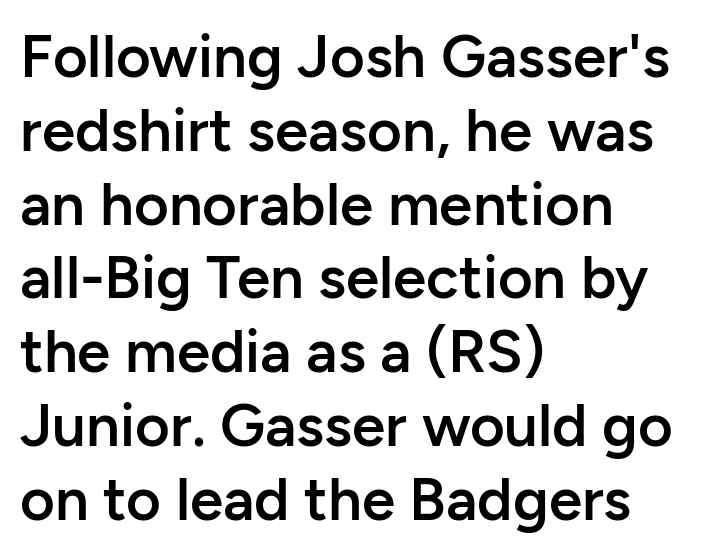
Visually the block forms a straight wall on the left and a jagged coastline on the right. You can tell from the bare stems that sans-serif type was used. Firm but not heavy-handed strokes: this text is semibold. A typesetter would call this proportional, since set widths differ per character. Vertical strokes here are truly vertical. Check the space under the baseline: it is left empty.
